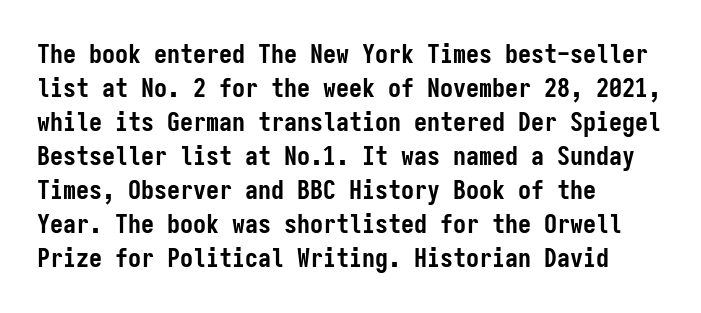
Typeset ragged right — the left edge is the straight one. Words float on clear page, feet unadorned. Vertically, the passage feels balanced, rows spaced as you'd expect. This sample uses plain, unmodified letter spacing. Summary of weight: heavy, a full bold. Characters remain perfectly vertical along every line.
